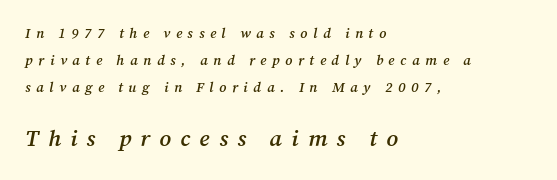
Q: Is the text bold? A: Semi-bold.
Q: Is the text italic (slanted)? A: Yes, it leans right by about 12 degrees.
Q: Is the text underlined? A: No.
Q: How is the paragraph aligned? A: Left-aligned.
Q: Is the spacing between letters normal or unusually wide? A: Unusually wide.
Q: Is the spacing between lines tight, normal or loose? A: Loose.
Q: Which block of text is set in a larger size, the first (top) or the second (bottom)? A: The second (bottom) one.
